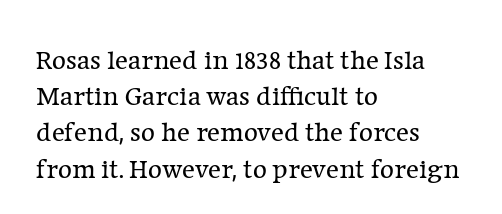
The image shows 27 px text type, upright; set left-aligned, normal line spacing (1.34x), normal letter spacing, not underlined.
